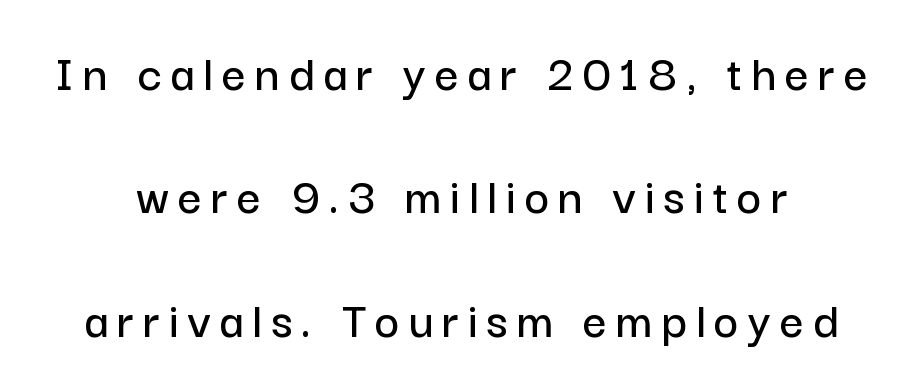
The letters stand upright; this is a roman face. Varying glyph widths throughout — classic text-font behaviour. The vertical gap from one line to the next is large. Examine the stroke ends and you'll find no serifs.
